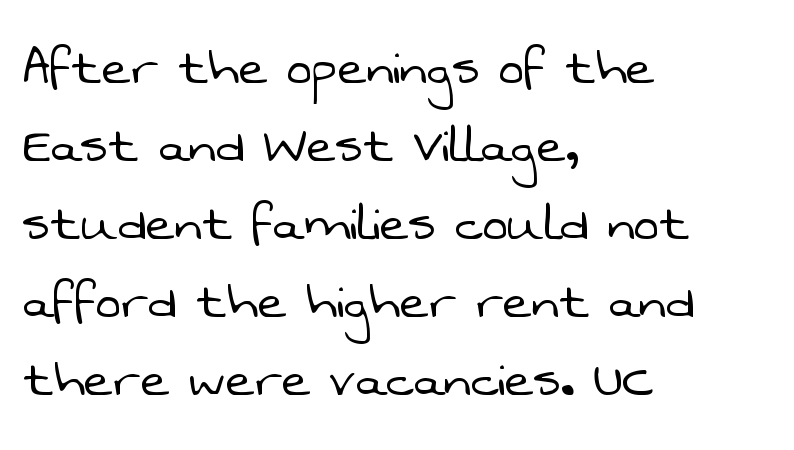
The letterforms sit shoulder to shoulder at normal distance. Weight class: somewhere from thin through regular. Spacing verdict: proportional, widths tailored to each character. Is this a sans? Yes — the strokes have no serifs. The leading is moderate, giving the passage an even texture.
